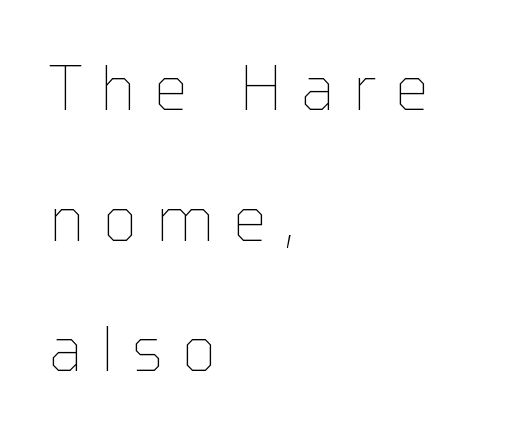
The image shows 61 px thin type, upright; set left-aligned, loose line spacing (2.14x), unusually wide letter spacing (+0.3 em), not underlined; low stroke contrast and a medium x-height.
